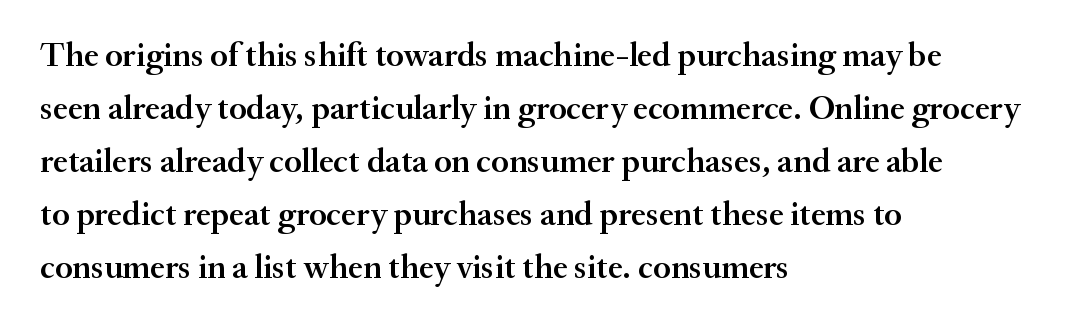
The image shows 34 px semibold serif type, upright; set left-aligned, normal line spacing (1.56x), normal letter spacing, not underlined; medium stroke contrast and a small x-height.
